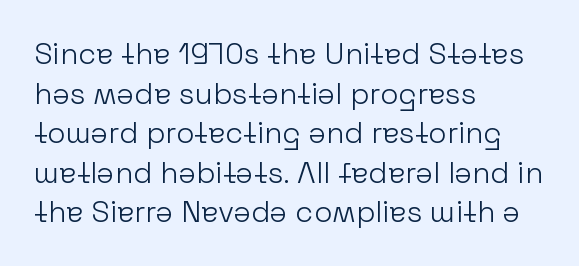
The image shows 30 px light sans-serif type, upright; set left-aligned, normal line spacing (1.32x), normal letter spacing, not underlined; low stroke contrast and a medium x-height.
